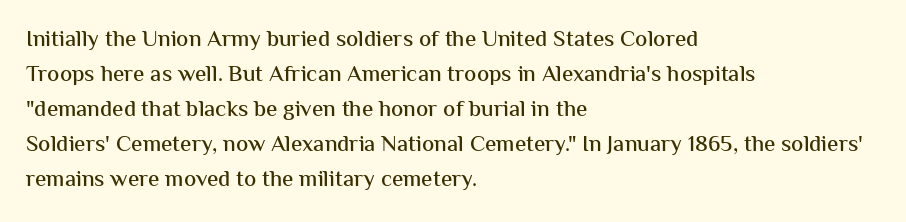
The image shows 23 px text type, upright; set left-aligned, normal line spacing (1.52x), normal letter spacing, not underlined.
